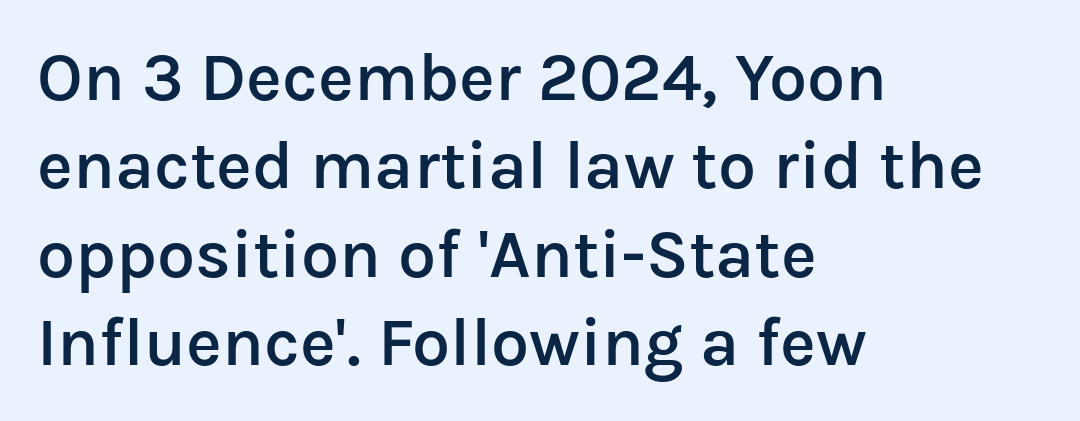
Q: Is the text bold? A: Semi-bold.
Q: Is the text italic (slanted)? A: No, it is upright.
Q: Is the typeface a serif or a sans-serif typeface? A: Sans-serif.
Q: Is the text underlined? A: No.
Q: How is the paragraph aligned? A: Left-aligned.
Q: Is the spacing between letters normal or unusually wide? A: Normal.
Q: Is the spacing between lines tight, normal or loose? A: Normal.
Q: Width (condensed, normal, or wide)? A: Normal.
Q: Stroke contrast? A: Low.
Q: x-height? A: Medium.
Q: Monospaced? A: No.
